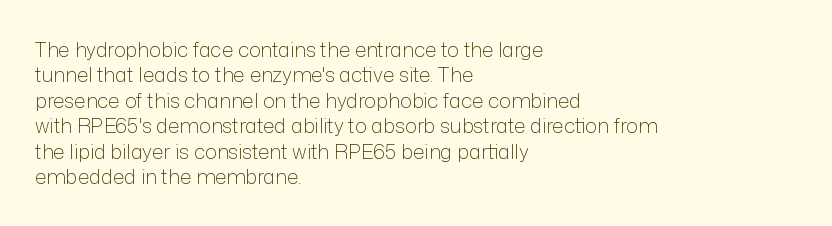
{"italic": "no", "bold": "no", "underline": "no", "align": "left", "line_spacing": "normal", "line_spacing_ratio": 1.27, "letter_spacing": "normal", "letter_spacing_em": 0.0, "glyph_px": 20}
